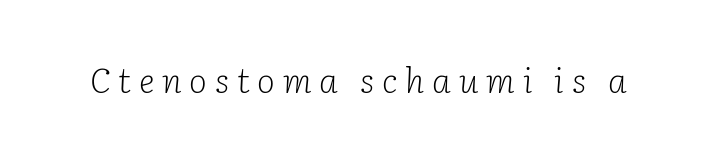
The image shows 34 px light serif type, italic (leaning right); set unusually wide letter spacing (+0.23 em), not underlined; low stroke contrast and a medium x-height.
